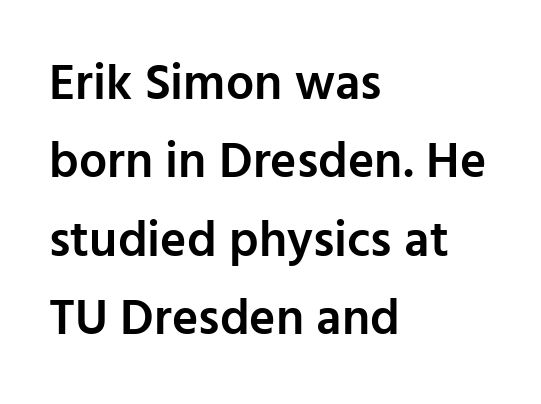
Q: Is the text bold? A: Semi-bold.
Q: Is the text italic (slanted)? A: No, it is upright.
Q: Is the typeface a serif or a sans-serif typeface? A: Sans-serif.
Q: Is the text underlined? A: No.
Q: How is the paragraph aligned? A: Left-aligned.
Q: Is the spacing between letters normal or unusually wide? A: Normal.
Q: Is the spacing between lines tight, normal or loose? A: Normal.
Q: Width (condensed, normal, or wide)? A: Normal.
Q: Stroke contrast? A: Low.
Q: x-height? A: Medium.
Q: Monospaced? A: No.
